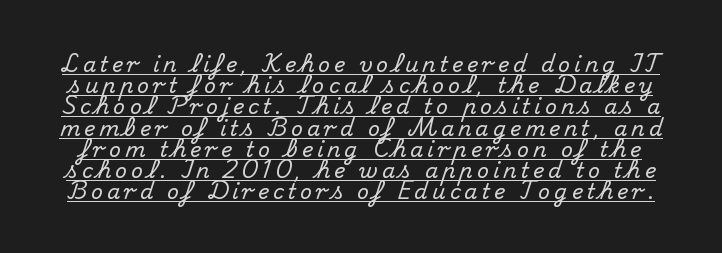
Glance below the letters and you will spot a drawn line. Successive baselines arrive quickly, one right under another.
